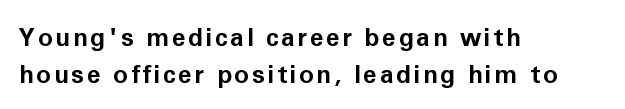
Q: Is the text bold? A: Yes.
Q: Is the text italic (slanted)? A: No, it is upright.
Q: Is the text underlined? A: No.
Q: How is the paragraph aligned? A: Left-aligned.
Q: Is the spacing between lines tight, normal or loose? A: Normal.
